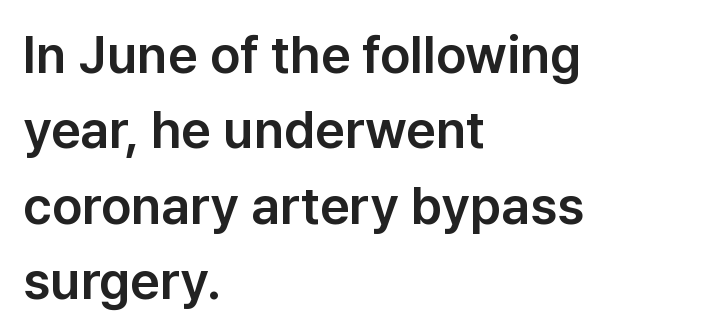
The image shows 52 px sans-serif type, upright; set left-aligned, normal line spacing (1.45x), normal letter spacing, not underlined; low stroke contrast and a medium x-height.
